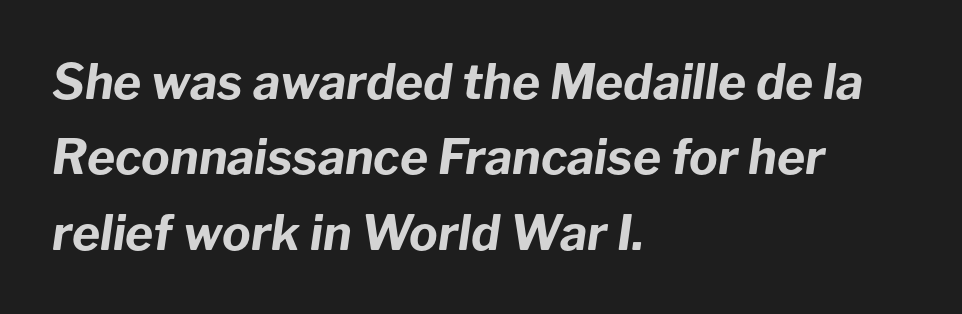
{"italic": "yes", "lean": "right", "slant_degrees": 8, "bold": "yes", "weight": "bold", "width": "normal", "stroke_contrast": "low", "x_height": "medium", "monospaced": "no", "underline": "no", "align": "left", "line_spacing": "normal", "line_spacing_ratio": 1.57, "letter_spacing": "normal", "letter_spacing_em": 0.0, "glyph_px": 48}
